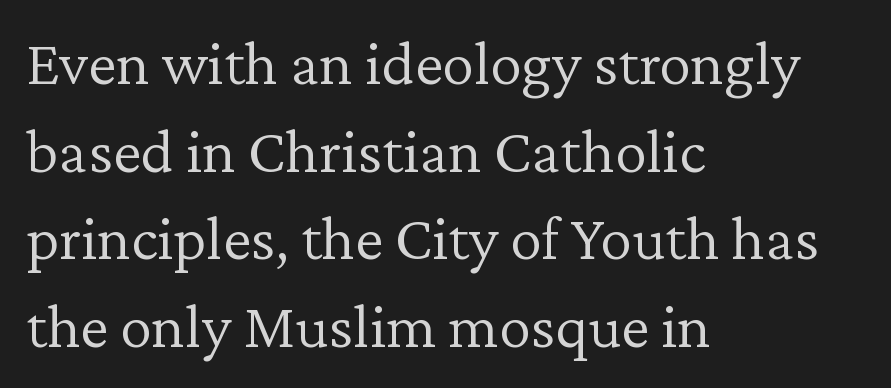
The image shows 64 px light serif type, upright; set left-aligned, normal line spacing (1.37x), normal letter spacing, not underlined; low stroke contrast and a medium x-height.
